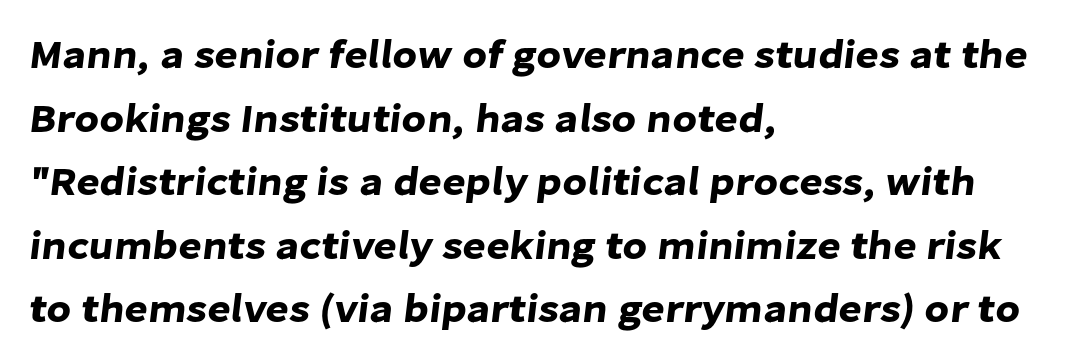
Serif or sans? Sans — the stroke terminals are bare. Is the block centered? No — it sits flush against the left margin. There is no visible air inserted between adjacent glyphs. The glyphs are unaccompanied by any horizontal stroke below them. The passage shown is typed in a proportional face where columns would drift. Reading down the column, the eye jumps a familiar distance to each next line.
